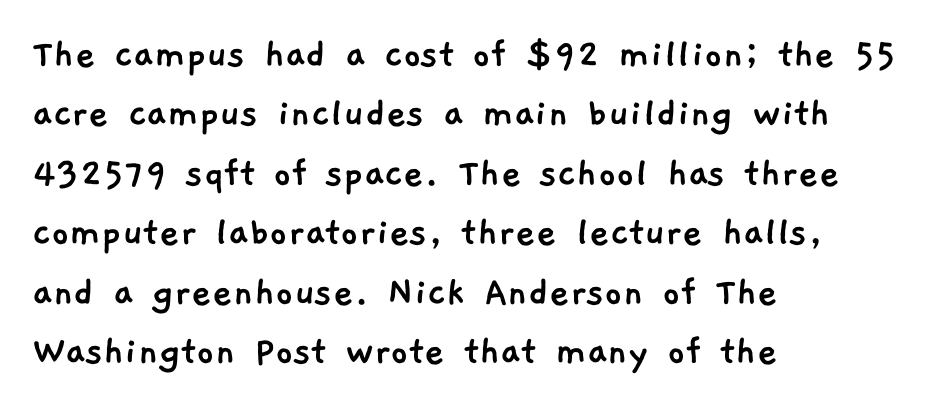
Examine the stroke ends and you'll find no serifs. The lines in this sample share a left origin and differ only in where they stop. These lines are rendered in a variable-pitch font. Glance below the letters and you will spot only blank space. Characters follow at the spacing the type designer built in. Does the leading feel generous? No, just average.
